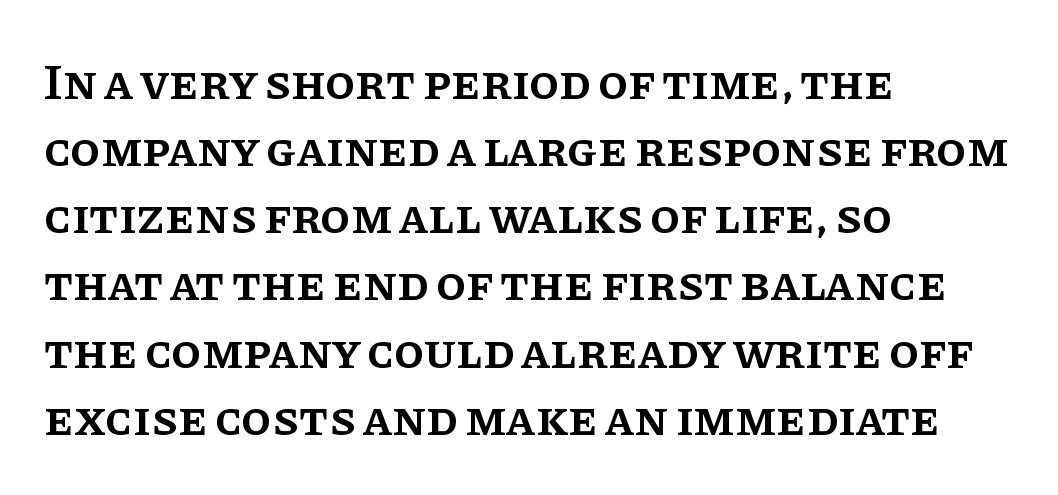
Q: Is the text bold? A: Semi-bold.
Q: Is the text italic (slanted)? A: No, it is upright.
Q: Is the typeface a serif or a sans-serif typeface? A: Serif.
Q: Is the text underlined? A: No.
Q: How is the paragraph aligned? A: Left-aligned.
Q: Is the spacing between letters normal or unusually wide? A: Normal.
Q: Is the spacing between lines tight, normal or loose? A: Normal.
Q: Width (condensed, normal, or wide)? A: Normal.
Q: Stroke contrast? A: Low.
Q: x-height? A: Large.
Q: Monospaced? A: No.
